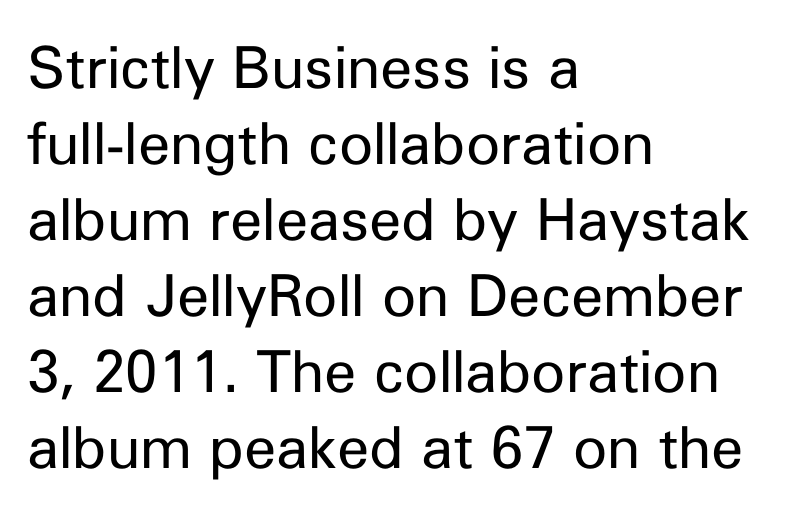
Q: Is the text bold? A: No.
Q: Is the text italic (slanted)? A: No, it is upright.
Q: Is the typeface a serif or a sans-serif typeface? A: Sans-serif.
Q: Is the text underlined? A: No.
Q: How is the paragraph aligned? A: Left-aligned.
Q: Is the spacing between letters normal or unusually wide? A: Normal.
Q: Is the spacing between lines tight, normal or loose? A: Normal.
Q: Width (condensed, normal, or wide)? A: Normal.
Q: Stroke contrast? A: Low.
Q: x-height? A: Medium.
Q: Monospaced? A: No.
